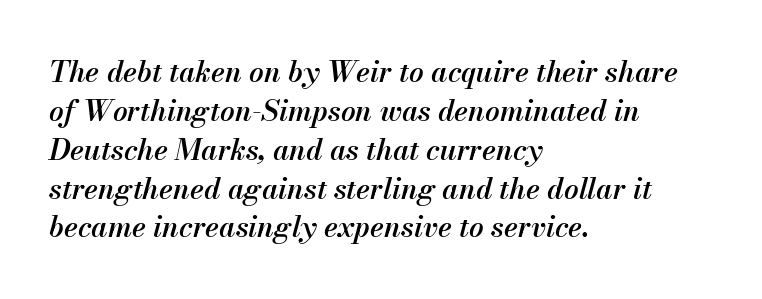
Q: Is the text bold? A: Semi-bold.
Q: Is the text italic (slanted)? A: Yes, it leans right by about 13 degrees.
Q: Is the text underlined? A: No.
Q: How is the paragraph aligned? A: Left-aligned.
Q: Is the spacing between letters normal or unusually wide? A: Normal.
Q: Is the spacing between lines tight, normal or loose? A: Normal.
Q: Width (condensed, normal, or wide)? A: Normal.
Q: Stroke contrast? A: Medium.
Q: x-height? A: Small.
Q: Monospaced? A: No.
